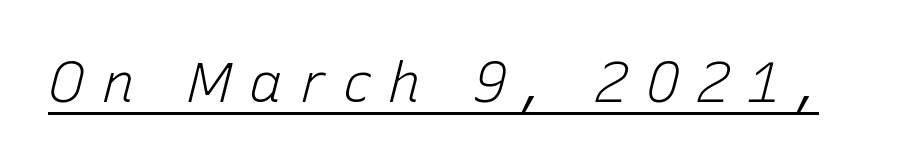
{"italic": "yes", "lean": "right", "slant_degrees": 15, "bold": "no", "weight": "light", "width": "normal", "stroke_contrast": "low", "x_height": "medium", "monospaced": "no", "underline": "yes", "letter_spacing": "wide", "letter_spacing_em": 0.31, "glyph_px": 56}
